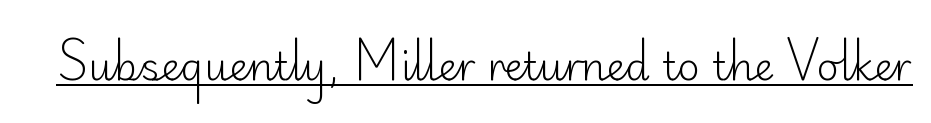
Q: Is the text bold? A: No.
Q: Is the text italic (slanted)? A: No, it is upright.
Q: Is the typeface a serif or a sans-serif typeface? A: Sans-serif.
Q: Is the text underlined? A: Yes.
Q: Is the spacing between letters normal or unusually wide? A: Normal.
Q: Width (condensed, normal, or wide)? A: Normal.
Q: Stroke contrast? A: Low.
Q: x-height? A: Small.
Q: Monospaced? A: No.
